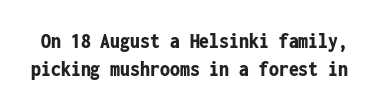
Q: Is the text bold? A: Yes.
Q: Is the text italic (slanted)? A: No, it is upright.
Q: Is the text underlined? A: No.
Q: Is the spacing between letters normal or unusually wide? A: Normal.
Q: Is the spacing between lines tight, normal or loose? A: Normal.
